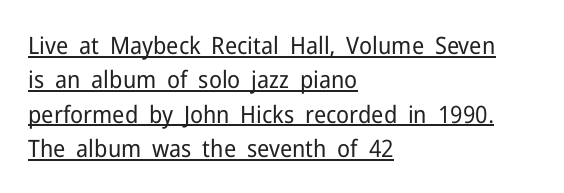
Q: Is the text bold? A: No.
Q: Is the text italic (slanted)? A: No, it is upright.
Q: Is the text underlined? A: Yes.
Q: How is the paragraph aligned? A: Left-aligned.
Q: Is the spacing between letters normal or unusually wide? A: Normal.
Q: Is the spacing between lines tight, normal or loose? A: Normal.
